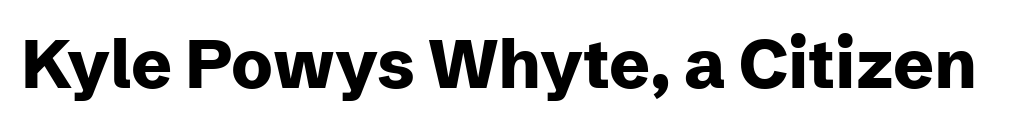
The image shows 68 px heavy sans-serif type, upright; set normal letter spacing, not underlined; low stroke contrast and a medium x-height.
